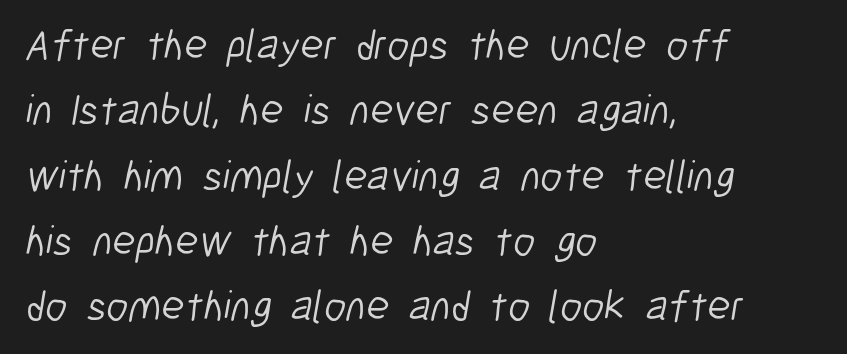
The rendering shows plain stroke endings on the letterforms — a sans-serif design. The weight tops out at a normal text grade. The string is rendered with underlining switched off. Horizontal alignment here is leftward, the default for most running prose. A typesetter would call this zero additional tracking.
